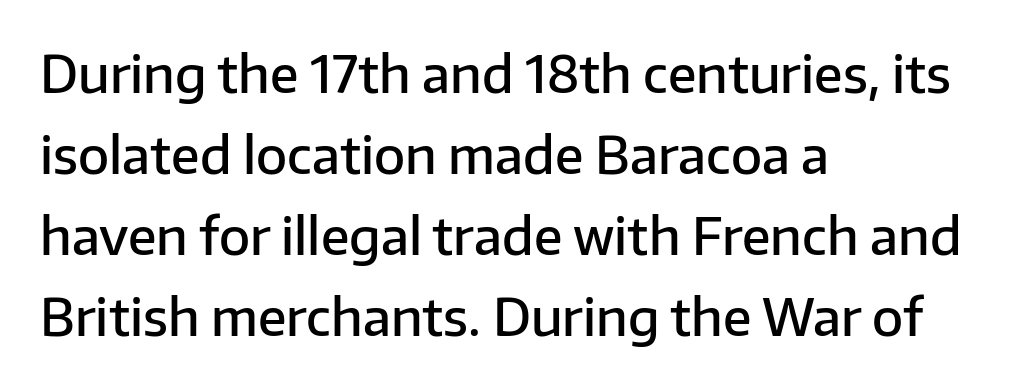
A typesetter would call this proportional, since set widths differ per character. Compared with typical body copy, the letter spacing here is the same. If you drew a line through each stem, it would be perfectly vertical. Underline: absent.
